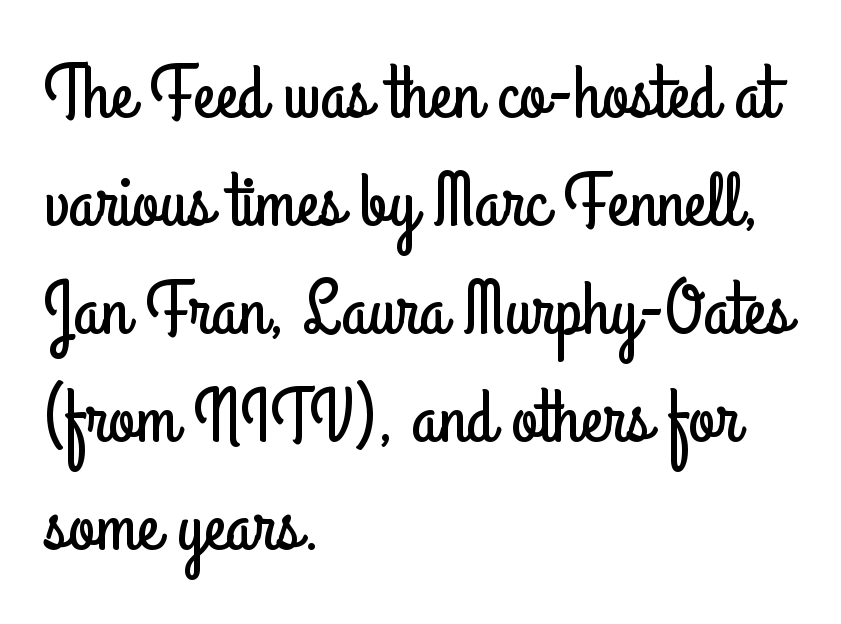
{"serif": "no", "width": "condensed", "stroke_contrast": "low", "x_height": "small", "monospaced": "no", "underline": "no", "align": "left", "line_spacing": "normal", "line_spacing_ratio": 1.42, "letter_spacing": "normal", "letter_spacing_em": 0.0, "glyph_px": 76}
